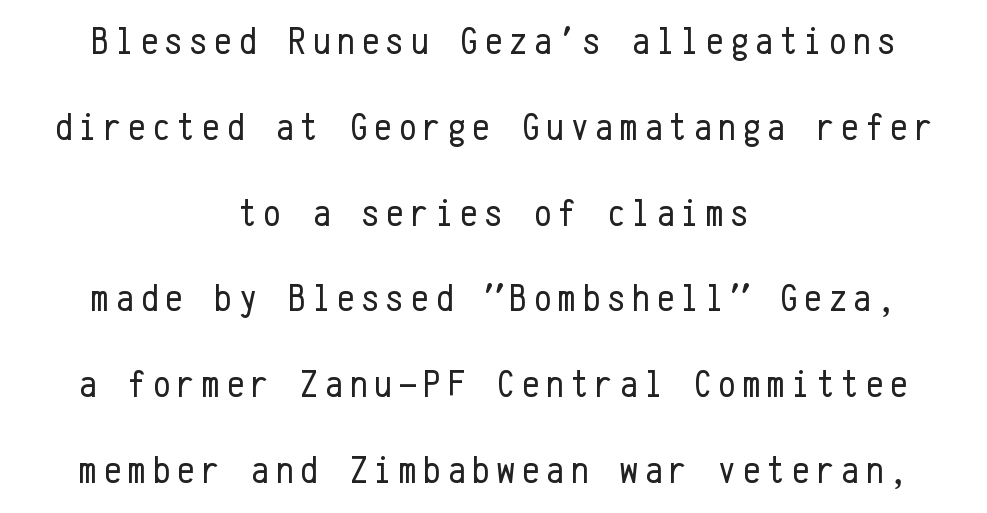
The image shows 39 px regular-weight, condensed sans-serif type, upright, monospaced; set centered, loose line spacing (2.2x), not underlined; low stroke contrast and a medium x-height.
